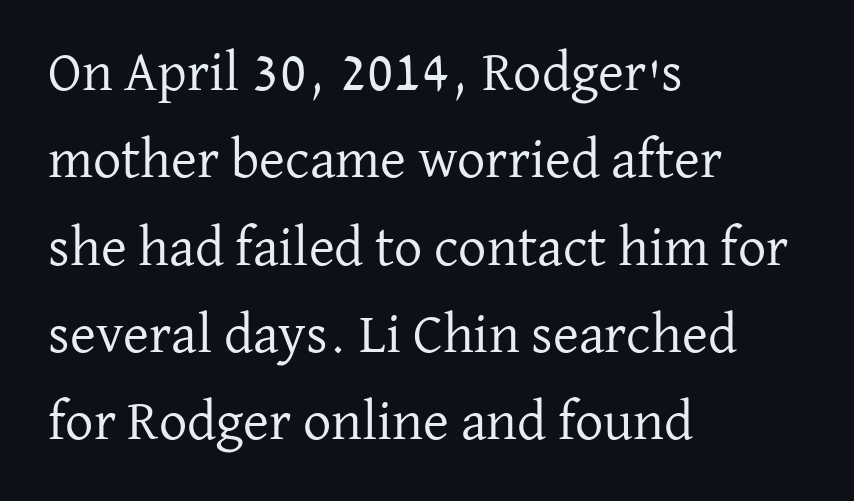
Q: Is the text bold? A: No.
Q: Is the text italic (slanted)? A: No, it is upright.
Q: Is the typeface a serif or a sans-serif typeface? A: Serif.
Q: Is the text underlined? A: No.
Q: How is the paragraph aligned? A: Left-aligned.
Q: Is the spacing between letters normal or unusually wide? A: Normal.
Q: Is the spacing between lines tight, normal or loose? A: Normal.
Q: Width (condensed, normal, or wide)? A: Normal.
Q: Stroke contrast? A: Low.
Q: x-height? A: Medium.
Q: Monospaced? A: No.
